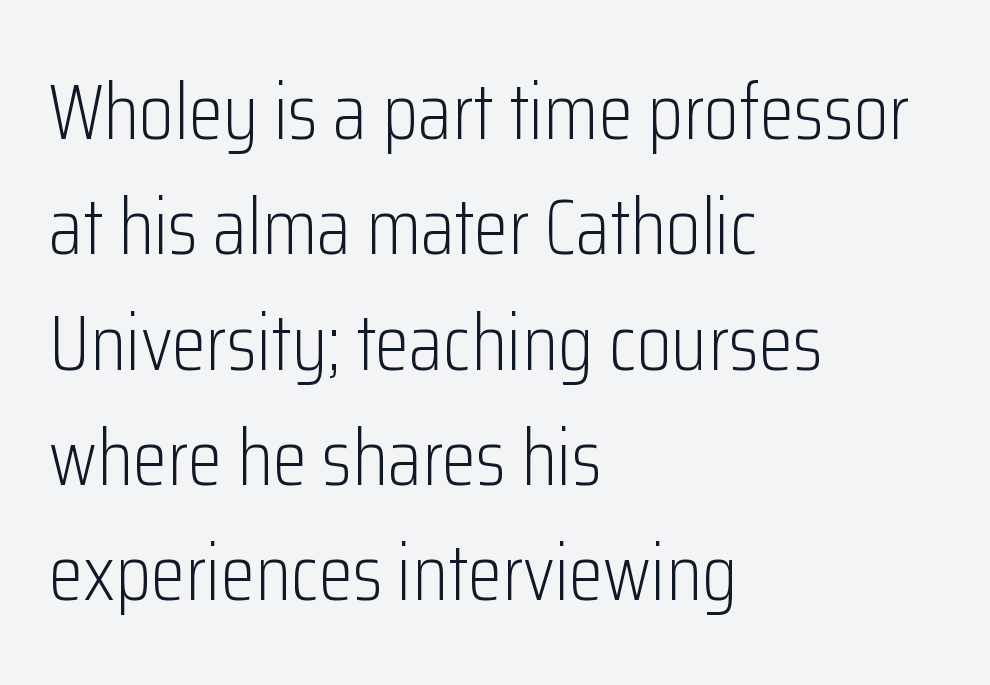
{"serif": "no", "italic": "no", "bold": "no", "weight": "light", "width": "condensed", "stroke_contrast": "low", "x_height": "medium", "monospaced": "no", "underline": "no", "align": "left", "line_spacing": "normal", "line_spacing_ratio": 1.46, "letter_spacing": "normal", "letter_spacing_em": 0.0, "glyph_px": 79}
